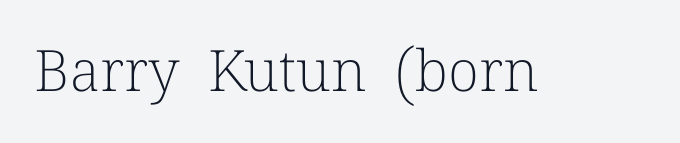
The image shows 57 px light serif type, upright; set normal letter spacing, not underlined; low stroke contrast and a medium x-height.
